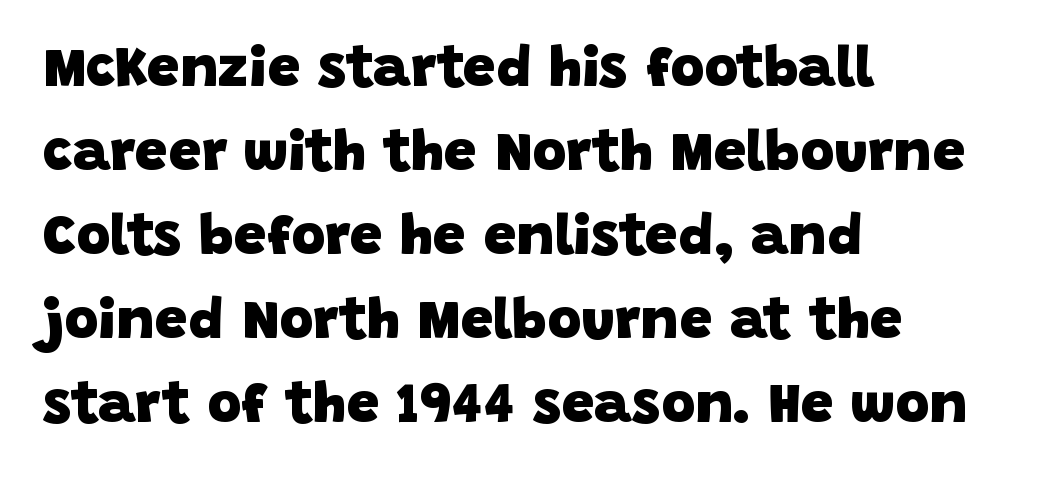
The image shows 58 px heavy sans-serif type; set left-aligned, normal line spacing (1.45x), normal letter spacing, not underlined; low stroke contrast and a large x-height.
